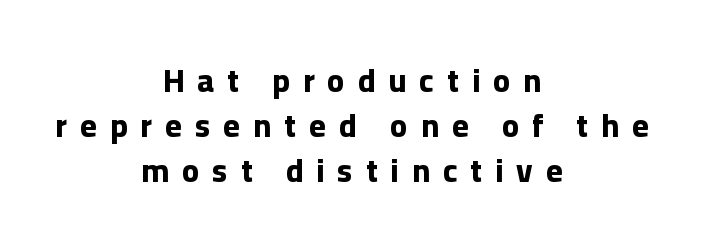
Q: Is the text bold? A: Yes.
Q: Is the text italic (slanted)? A: No, it is upright.
Q: Is the typeface a serif or a sans-serif typeface? A: Sans-serif.
Q: Is the text underlined? A: No.
Q: How is the paragraph aligned? A: Centered.
Q: Is the spacing between letters normal or unusually wide? A: Unusually wide.
Q: Is the spacing between lines tight, normal or loose? A: Normal.
Q: Width (condensed, normal, or wide)? A: Normal.
Q: Stroke contrast? A: Low.
Q: x-height? A: Medium.
Q: Monospaced? A: No.
